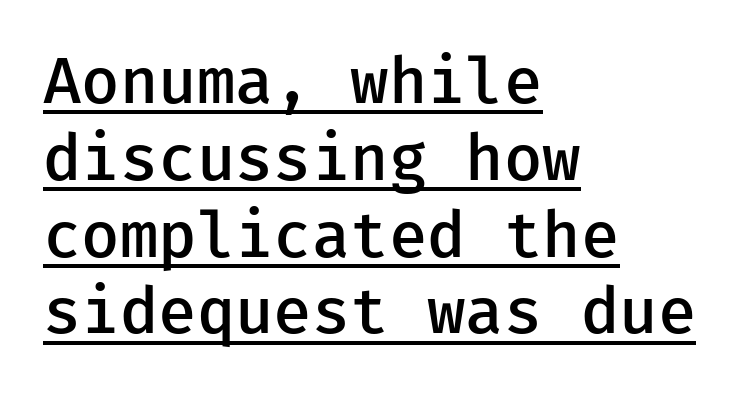
Q: Is the text bold? A: Semi-bold.
Q: Is the text italic (slanted)? A: No, it is upright.
Q: Is the typeface a serif or a sans-serif typeface? A: Sans-serif.
Q: Is the text underlined? A: Yes.
Q: How is the paragraph aligned? A: Left-aligned.
Q: Is the spacing between letters normal or unusually wide? A: Normal.
Q: Width (condensed, normal, or wide)? A: Normal.
Q: Stroke contrast? A: Low.
Q: x-height? A: Medium.
